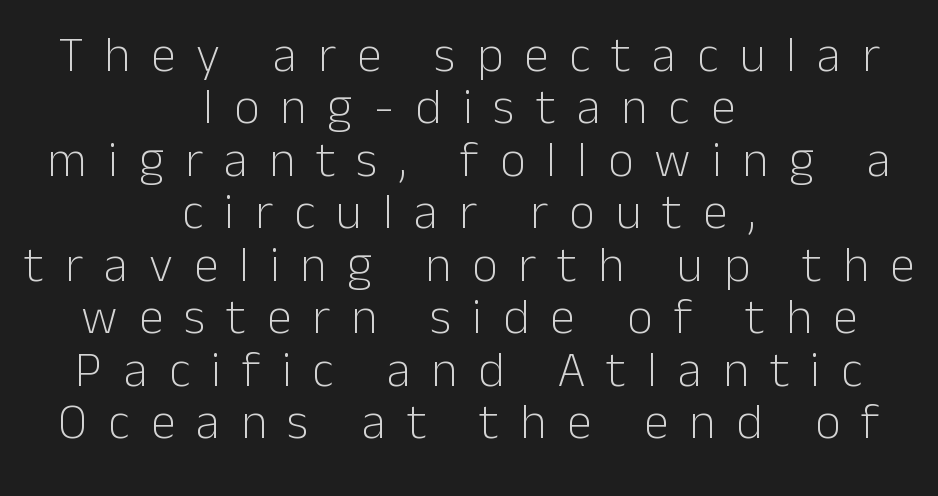
These lines are rendered in a variable-pitch font. Style check: upright. Display-style spreading of the glyphs; the letterfit is very open. The weight would be labelled regular, book, light, or lighter still. If you measured baseline to baseline, you'd find a short distance.
